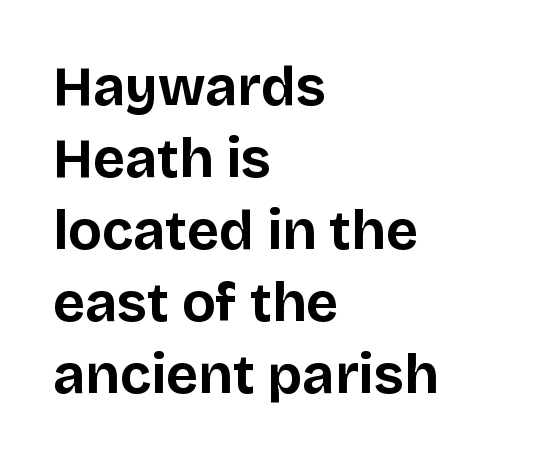
The image shows 55 px bold sans-serif type, upright; set left-aligned, normal line spacing (1.31x), normal letter spacing, not underlined; low stroke contrast and a large x-height.
